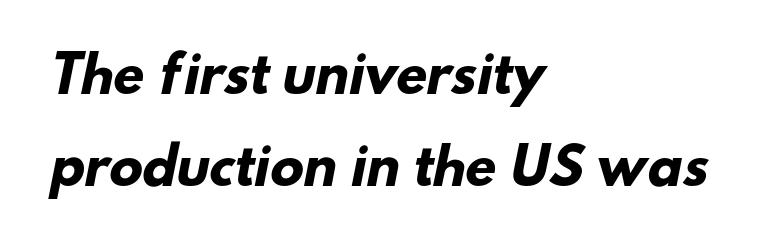
{"serif": "no", "bold": "yes", "weight": "heavy", "width": "normal", "stroke_contrast": "low", "x_height": "small", "monospaced": "no", "underline": "no", "align": "left", "line_spacing_ratio": 1.85, "letter_spacing": "normal", "letter_spacing_em": 0.0, "glyph_px": 50}
